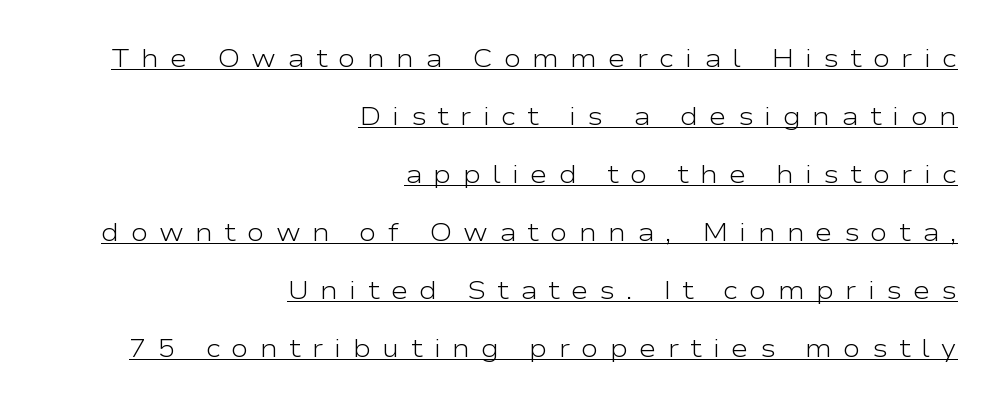
{"italic": "no", "bold": "no", "underline": "yes", "align": "right", "line_spacing": "loose", "line_spacing_ratio": 2.23, "letter_spacing": "wide", "letter_spacing_em": 0.43, "glyph_px": 26}
